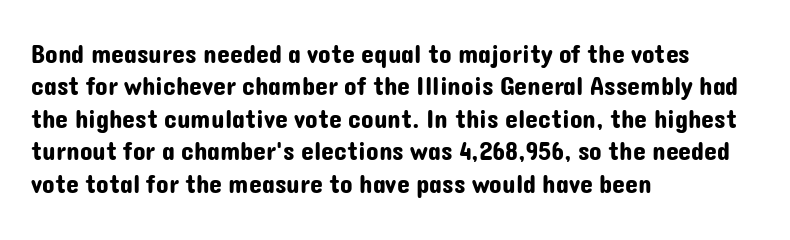
{"italic": "no", "underline": "no", "align": "left", "line_spacing": "normal", "line_spacing_ratio": 1.25, "letter_spacing": "normal", "letter_spacing_em": 0.0, "glyph_px": 26}
